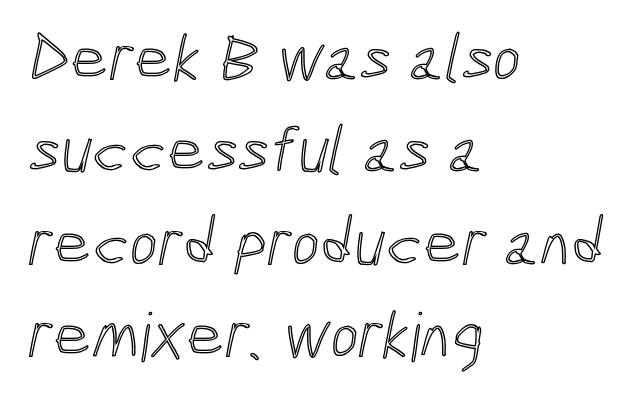
Glyph-to-glyph distance matches everyday printed text. The words here are not underlined. The paragraph has a hard left edge and a soft right edge. Varying glyph widths throughout — classic text-font behaviour.
